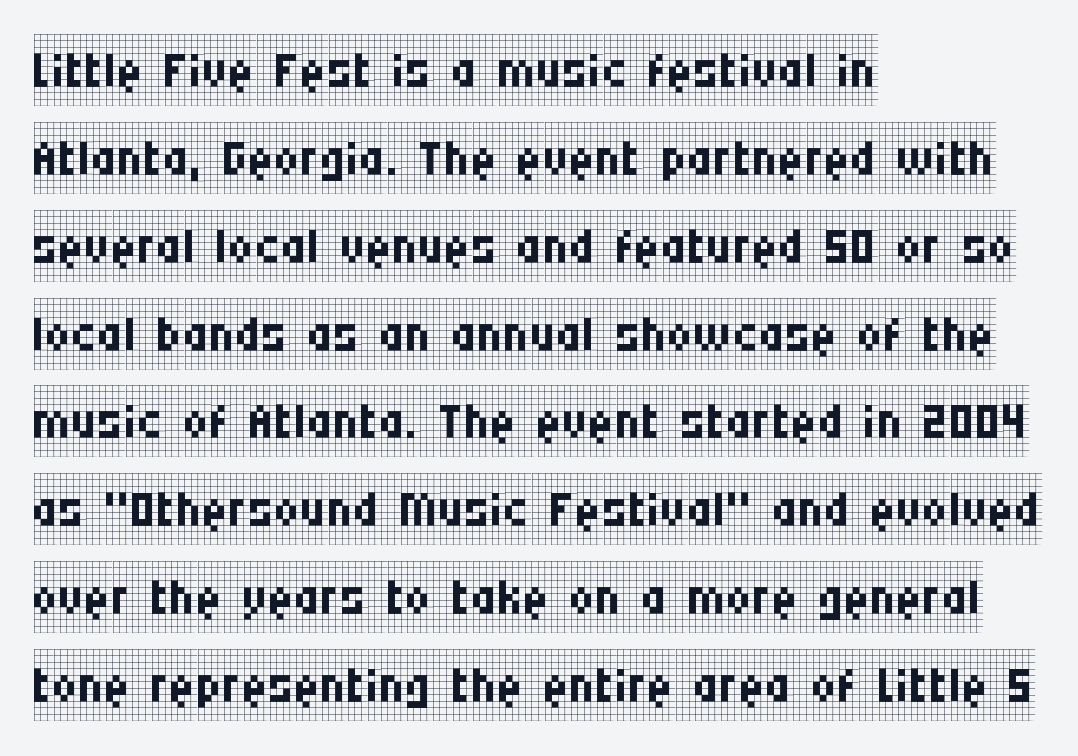
{"serif": "yes", "italic": "no", "bold": "no", "weight": "regular", "width": "condensed", "stroke_contrast": "low", "x_height": "large", "monospaced": "no", "underline": "no", "align": "left", "line_spacing_ratio": 1.22, "letter_spacing": "normal", "letter_spacing_em": 0.0, "glyph_px": 72}
